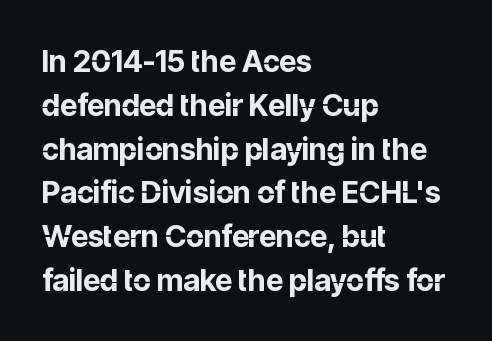
Baseline-to-baseline distance is the conventional proportion of letter height. Unlike italic type, these characters show no tilt at all. Just letters on the line, the space beneath them empty. Think of a printed novel: that variable character pitch is what you see here.
